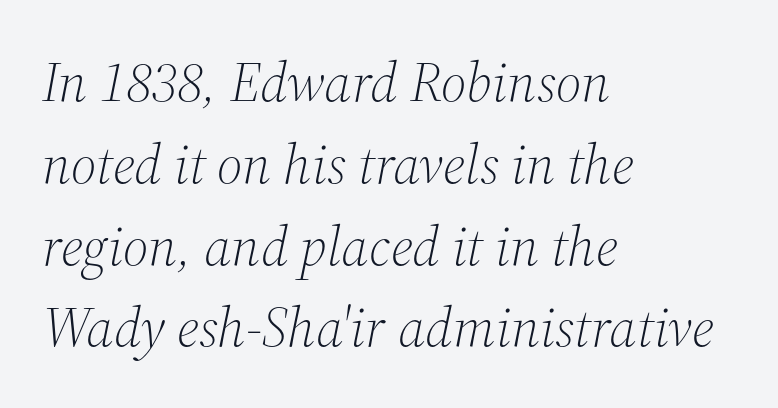
The image shows 56 px light serif type, italic (leaning right); set left-aligned, normal line spacing (1.46x), normal letter spacing, not underlined; medium stroke contrast and a medium x-height.
